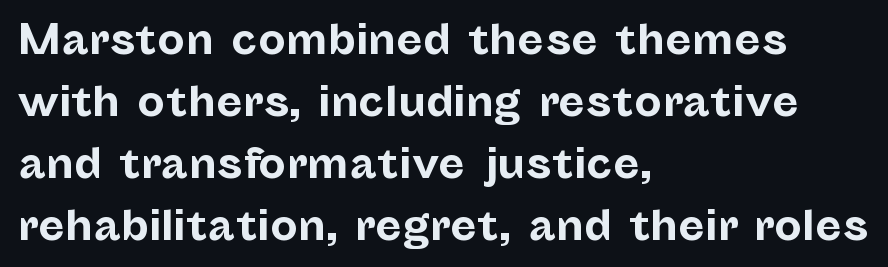
Q: Is the text bold? A: Yes.
Q: Is the text italic (slanted)? A: No, it is upright.
Q: Is the typeface a serif or a sans-serif typeface? A: Sans-serif.
Q: Is the text underlined? A: No.
Q: How is the paragraph aligned? A: Left-aligned.
Q: Is the spacing between letters normal or unusually wide? A: Normal.
Q: Is the spacing between lines tight, normal or loose? A: Normal.
Q: Width (condensed, normal, or wide)? A: Normal.
Q: Stroke contrast? A: Low.
Q: x-height? A: Medium.
Q: Monospaced? A: No.
